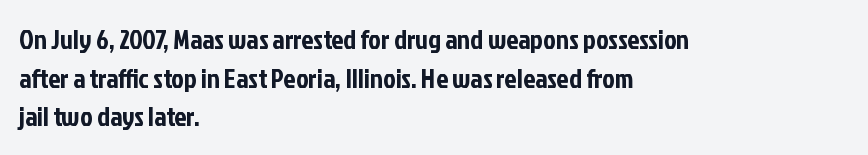
Tracking value appears to be zero — textbook default spacing. The font's upright variant was chosen for this text. Alignment: flush left. Rows of type keep a routine distance in the vertical direction. This rendering features lettering with no underline.
